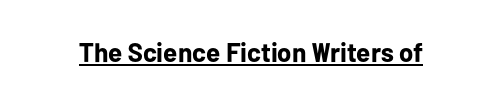
{"italic": "no", "bold": "yes", "underline": "yes", "letter_spacing": "normal", "letter_spacing_em": 0.0, "glyph_px": 27}
